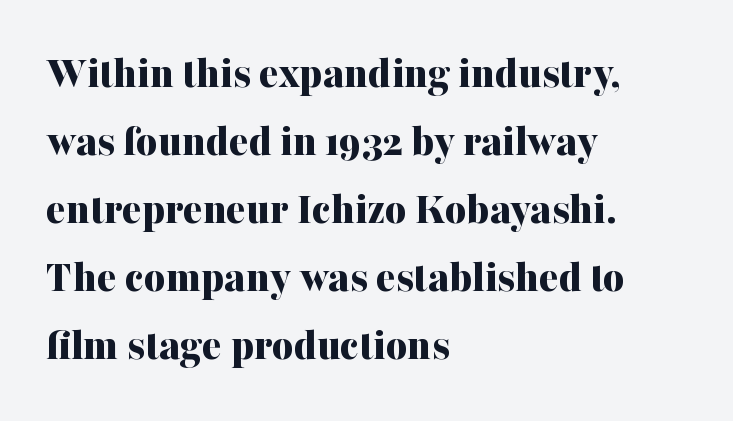
The image shows 46 px bold serif type, upright; set left-aligned, normal line spacing (1.48x), normal letter spacing, not underlined; medium stroke contrast and a medium x-height.
